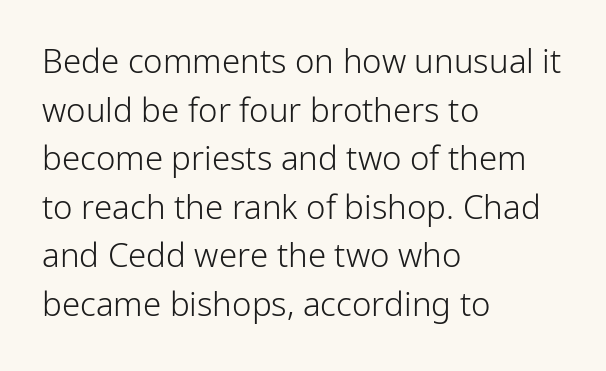
Q: Is the text bold? A: No.
Q: Is the text italic (slanted)? A: No, it is upright.
Q: Is the typeface a serif or a sans-serif typeface? A: Sans-serif.
Q: Is the text underlined? A: No.
Q: How is the paragraph aligned? A: Left-aligned.
Q: Is the spacing between letters normal or unusually wide? A: Normal.
Q: Is the spacing between lines tight, normal or loose? A: Normal.
Q: Width (condensed, normal, or wide)? A: Normal.
Q: Stroke contrast? A: Low.
Q: x-height? A: Medium.
Q: Monospaced? A: No.
